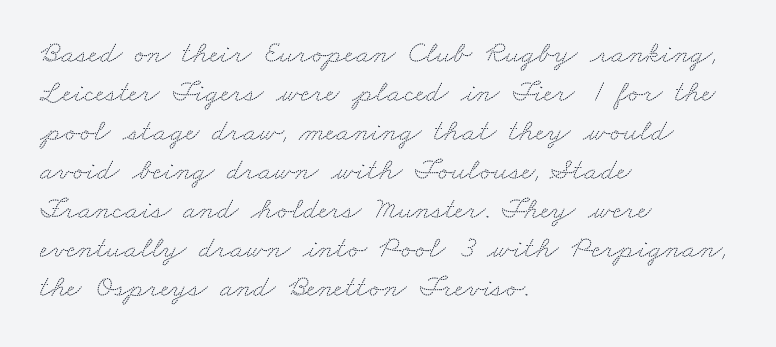
{"serif": "yes", "width": "wide", "stroke_contrast": "medium", "x_height": "small", "monospaced": "no", "underline": "no", "align": "left", "line_spacing": "normal", "line_spacing_ratio": 1.26, "letter_spacing": "normal", "letter_spacing_em": 0.0, "glyph_px": 31}
